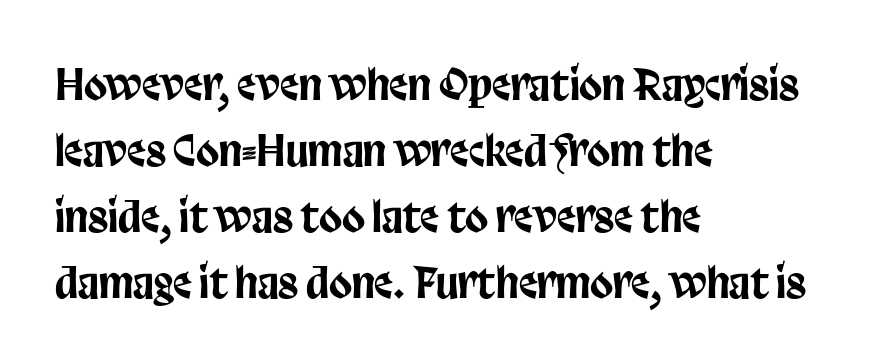
Q: Is the text italic (slanted)? A: No, it is upright.
Q: Is the typeface a serif or a sans-serif typeface? A: Sans-serif.
Q: Is the text underlined? A: No.
Q: How is the paragraph aligned? A: Left-aligned.
Q: Is the spacing between letters normal or unusually wide? A: Normal.
Q: Is the spacing between lines tight, normal or loose? A: Normal.
Q: Width (condensed, normal, or wide)? A: Condensed.
Q: Stroke contrast? A: Low.
Q: x-height? A: Large.
Q: Monospaced? A: No.
